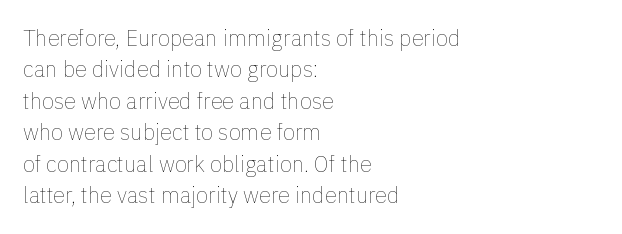
The image shows 22 px text type, upright; set left-aligned, normal line spacing (1.43x), normal letter spacing, not underlined.
